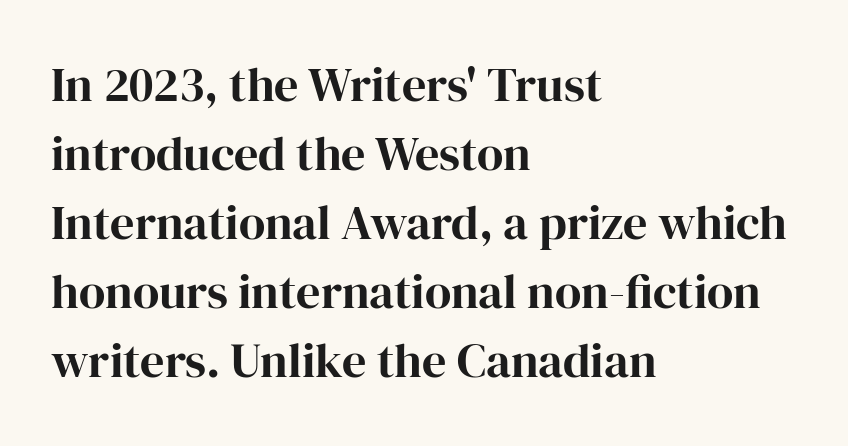
Type without underlining. A classic flush-left, rag-right setting is used for this passage. Ordinary non-slanted type is in use. I'd call this a serif setting — the letters wear small feet.
